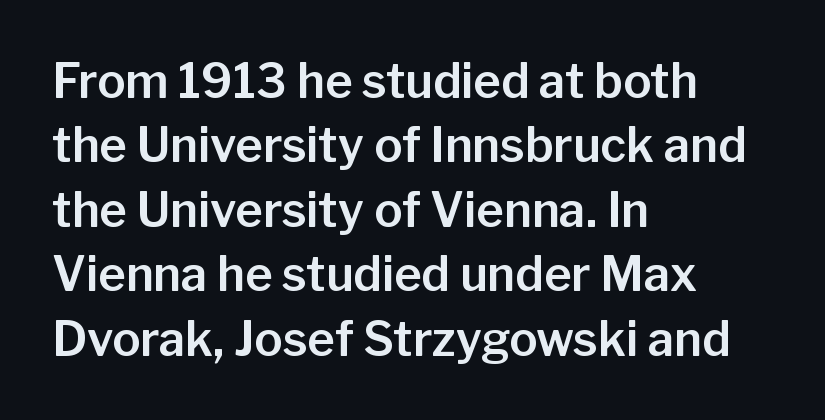
{"serif": "no", "italic": "no", "width": "normal", "stroke_contrast": "low", "x_height": "medium", "monospaced": "no", "underline": "no", "align": "left", "line_spacing": "normal", "line_spacing_ratio": 1.37, "letter_spacing": "normal", "letter_spacing_em": 0.0, "glyph_px": 47}
